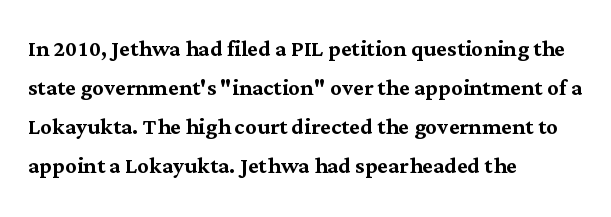
The image shows 29 px serif type, upright; set left-aligned, normal line spacing (1.35x), normal letter spacing, not underlined; medium stroke contrast and a medium x-height.
